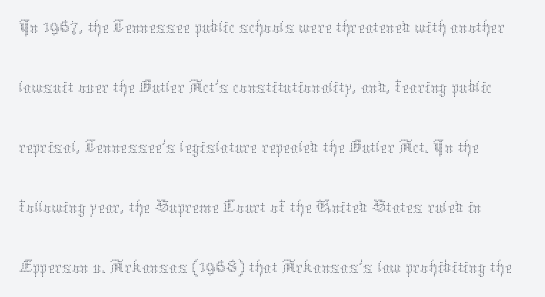
{"italic": "no", "bold": "no", "weight": "thin", "width": "normal", "stroke_contrast": "medium", "x_height": "medium", "monospaced": "no", "underline": "no", "line_spacing": "normal", "line_spacing_ratio": 1.5, "letter_spacing": "normal", "letter_spacing_em": 0.0, "glyph_px": 40}
